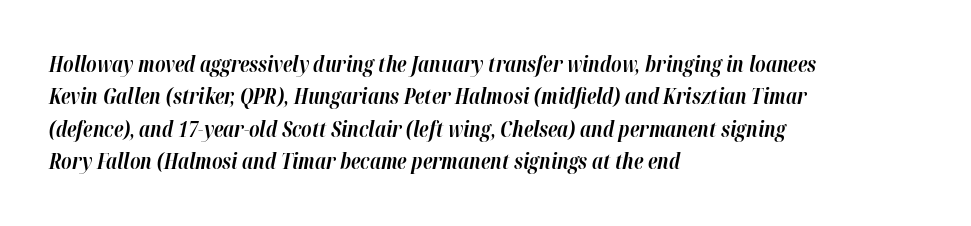
Q: Is the text bold? A: Yes.
Q: Is the text italic (slanted)? A: Yes, it leans right by about 12 degrees.
Q: Is the text underlined? A: No.
Q: How is the paragraph aligned? A: Left-aligned.
Q: Is the spacing between letters normal or unusually wide? A: Normal.
Q: Is the spacing between lines tight, normal or loose? A: Normal.
